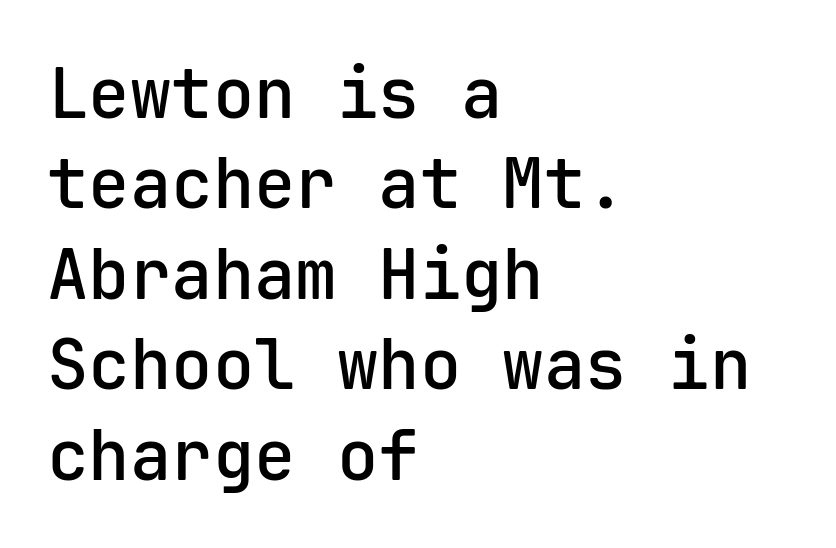
The image shows 69 px semibold sans-serif type, upright, monospaced; set left-aligned, normal line spacing (1.31x), normal letter spacing, not underlined; low stroke contrast and a medium x-height.
